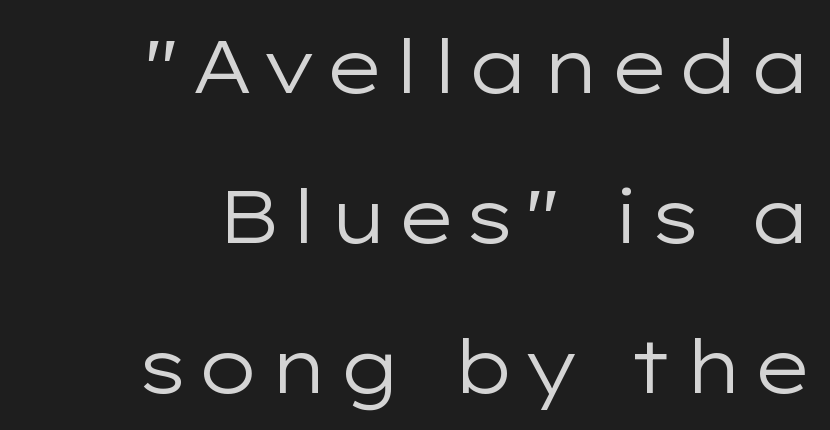
The image shows 75 px regular-weight, wide sans-serif type, upright; set right-aligned, loose line spacing (2.0x), not underlined; low stroke contrast and a medium x-height.
